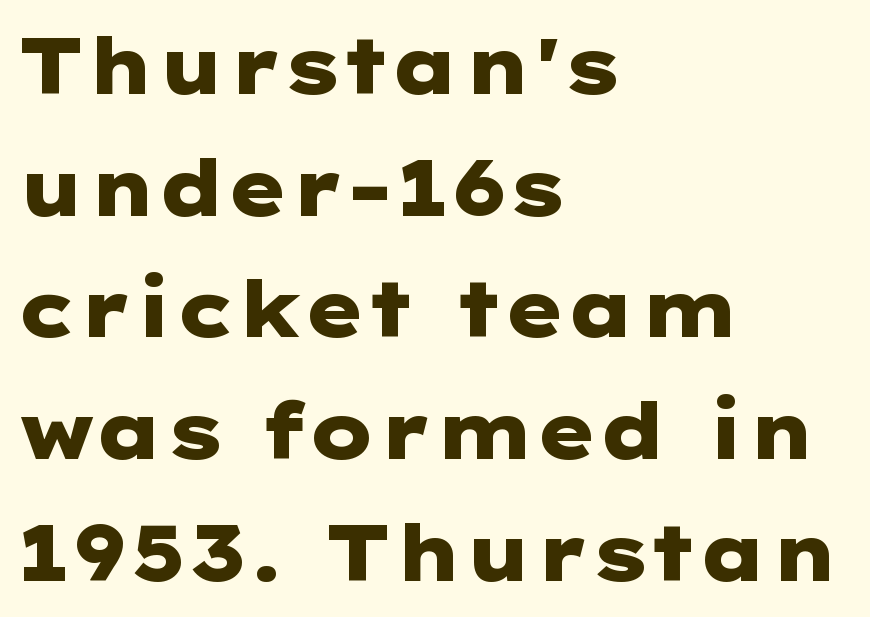
The image shows 78 px heavy, wide sans-serif type, upright; set left-aligned, normal line spacing (1.56x), normal letter spacing, not underlined; low stroke contrast and a medium x-height.
